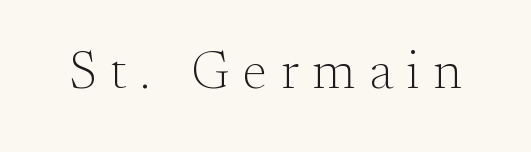
{"serif": "yes", "italic": "no", "bold": "no", "weight": "light", "width": "normal", "stroke_contrast": "medium", "x_height": "small", "monospaced": "no", "underline": "no", "letter_spacing": "wide", "letter_spacing_em": 0.26, "glyph_px": 53}
